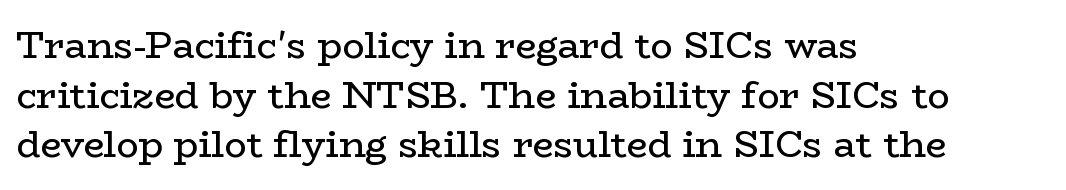
Compared with typical paragraphs, the rows here are spaced about the same. The compositor pushed each line to the left boundary. The words here are not underlined. A typesetter would call this proportional, since set widths differ per character. On a weight scale, this lands at 450 or below.
